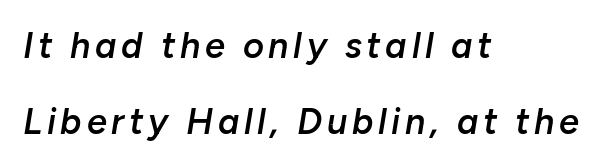
Q: Is the text bold? A: Semi-bold.
Q: Is the text italic (slanted)? A: Yes, it leans right by about 10 degrees.
Q: Is the text underlined? A: No.
Q: How is the paragraph aligned? A: Left-aligned.
Q: Is the spacing between lines tight, normal or loose? A: Loose.
Q: Width (condensed, normal, or wide)? A: Normal.
Q: Stroke contrast? A: Low.
Q: x-height? A: Medium.
Q: Monospaced? A: No.
